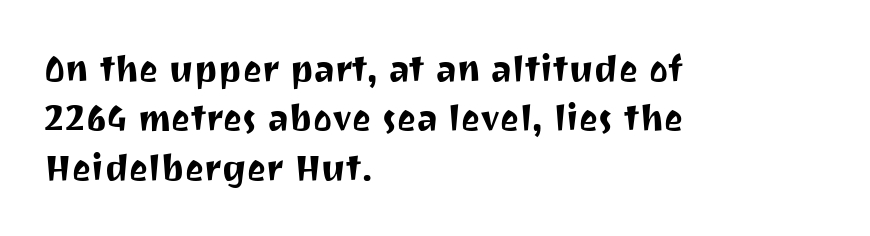
The image shows 36 px sans-serif type, upright; set left-aligned, normal line spacing (1.37x), normal letter spacing, not underlined; medium stroke contrast and a medium x-height.
